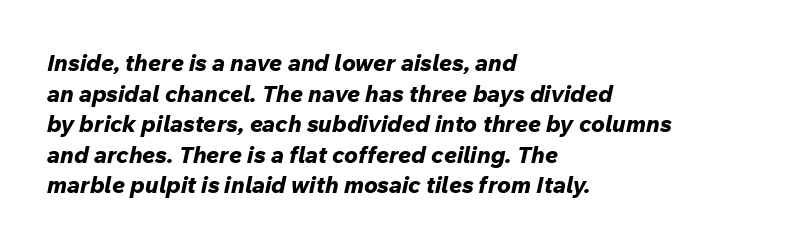
On the weight axis this lands at bold, roughly 700. These lines keep a tight, regular rhythm from letter to letter. It's the slanting kind of type. The space beneath each line is pristine and unruled. Vertically, the passage feels balanced, rows spaced as you'd expect. Horizontally, the lines are justified to the leading edge only.
